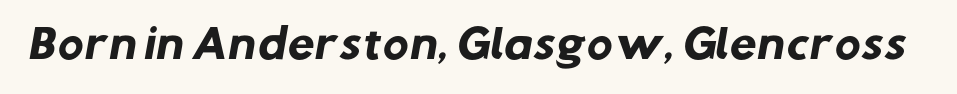
Q: Is the text bold? A: Yes.
Q: Is the typeface a serif or a sans-serif typeface? A: Sans-serif.
Q: Is the text underlined? A: No.
Q: Is the spacing between letters normal or unusually wide? A: Normal.
Q: Width (condensed, normal, or wide)? A: Normal.
Q: Stroke contrast? A: Low.
Q: x-height? A: Medium.
Q: Monospaced? A: No.
